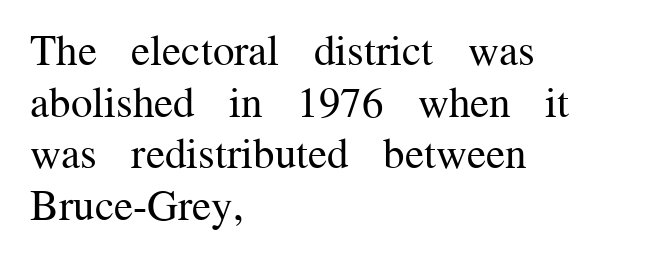
Q: Is the text bold? A: No.
Q: Is the text italic (slanted)? A: No, it is upright.
Q: Is the typeface a serif or a sans-serif typeface? A: Serif.
Q: Is the text underlined? A: No.
Q: How is the paragraph aligned? A: Left-aligned.
Q: Is the spacing between letters normal or unusually wide? A: Normal.
Q: Width (condensed, normal, or wide)? A: Normal.
Q: Stroke contrast? A: Medium.
Q: x-height? A: Medium.
Q: Monospaced? A: No.
